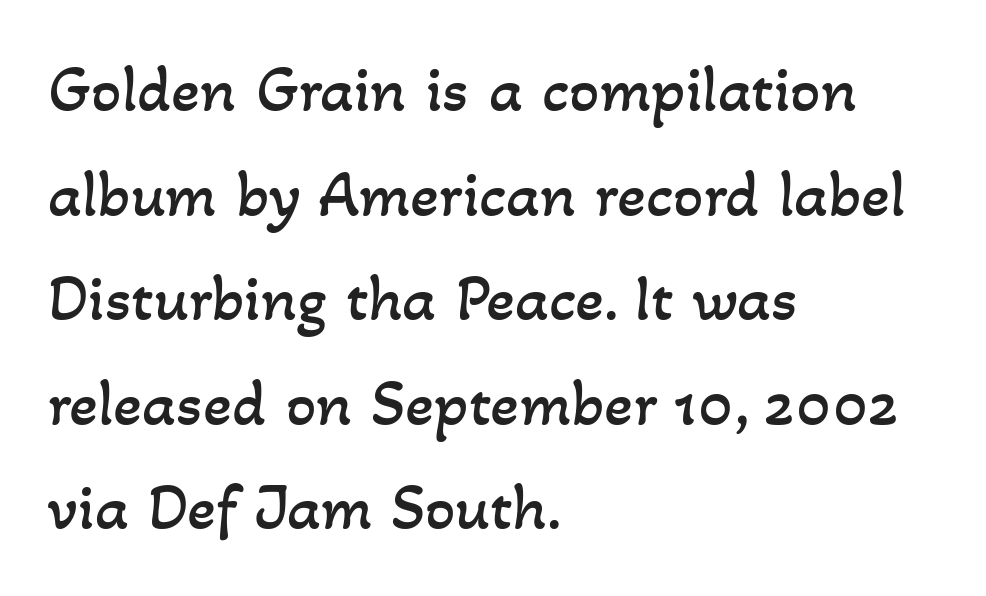
Q: Is the text bold? A: No.
Q: Is the text underlined? A: No.
Q: How is the paragraph aligned? A: Left-aligned.
Q: Is the spacing between letters normal or unusually wide? A: Normal.
Q: Is the spacing between lines tight, normal or loose? A: Normal.
Q: Width (condensed, normal, or wide)? A: Normal.
Q: Stroke contrast? A: Low.
Q: x-height? A: Small.
Q: Monospaced? A: No.
